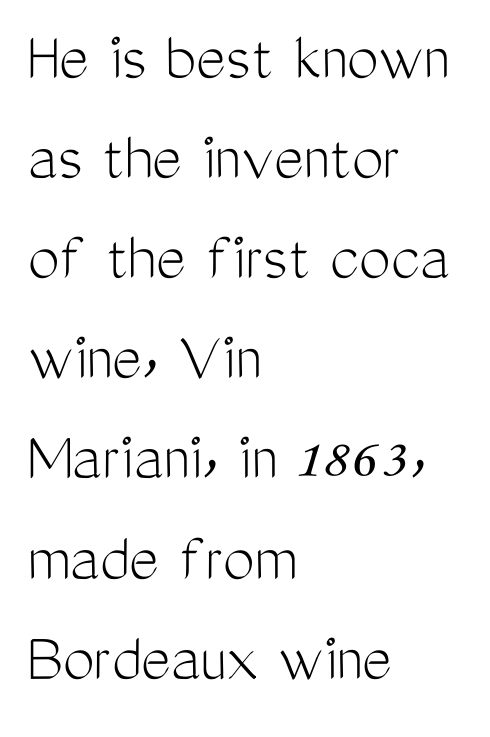
The image shows 71 px light, condensed sans-serif type, upright; set left-aligned, normal line spacing (1.41x), normal letter spacing, not underlined; medium stroke contrast and a medium x-height.
